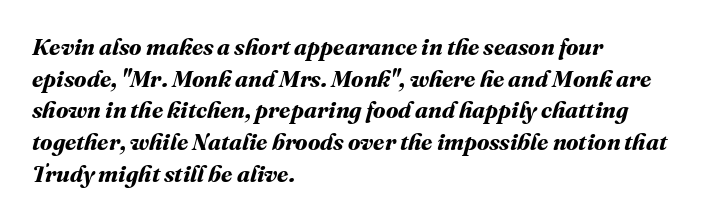
Q: Is the text bold? A: Yes.
Q: Is the text underlined? A: No.
Q: How is the paragraph aligned? A: Left-aligned.
Q: Is the spacing between letters normal or unusually wide? A: Normal.
Q: Is the spacing between lines tight, normal or loose? A: Normal.
